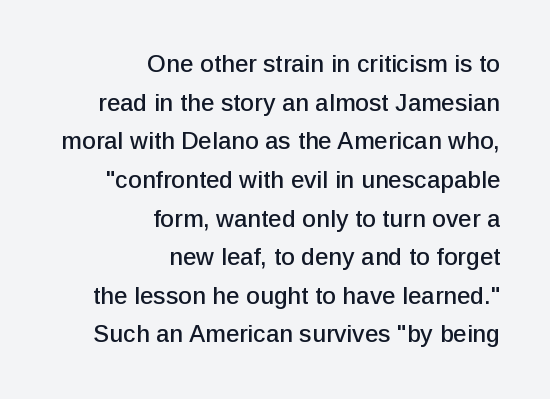
{"italic": "no", "underline": "no", "align": "right", "line_spacing": "normal", "line_spacing_ratio": 1.61, "letter_spacing": "normal", "letter_spacing_em": 0.0, "glyph_px": 24}
